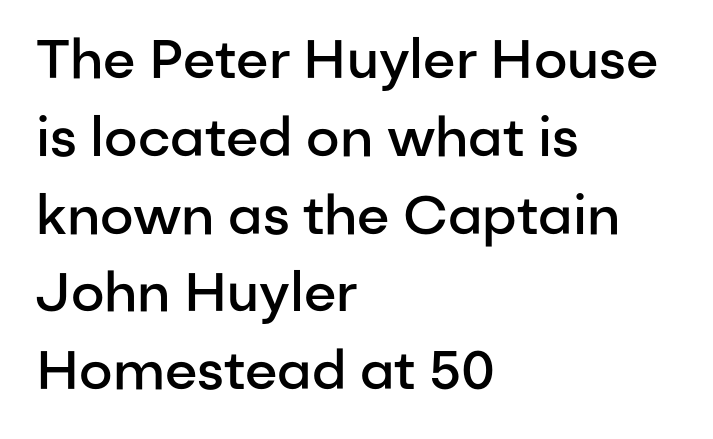
The image shows 54 px semibold sans-serif type, upright; set left-aligned, normal line spacing (1.44x), normal letter spacing, not underlined; low stroke contrast and a medium x-height.
